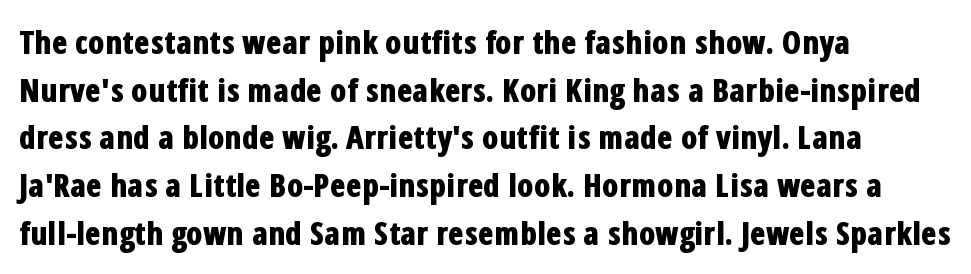
{"serif": "no", "italic": "no", "bold": "yes", "weight": "bold", "width": "condensed", "stroke_contrast": "low", "x_height": "medium", "monospaced": "no", "underline": "no", "align": "left", "line_spacing": "normal", "line_spacing_ratio": 1.49, "letter_spacing": "normal", "letter_spacing_em": 0.0, "glyph_px": 32}
